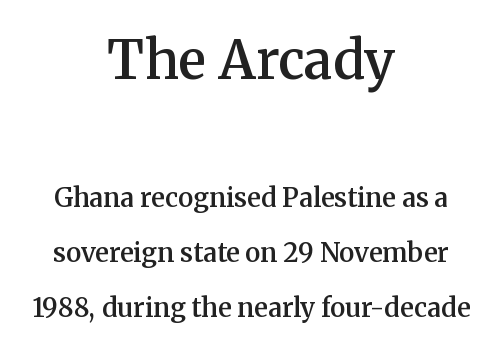
Q: Is the text bold? A: Semi-bold.
Q: Is the text italic (slanted)? A: No, it is upright.
Q: Is the typeface a serif or a sans-serif typeface? A: Serif.
Q: Is the text underlined? A: No.
Q: How is the paragraph aligned? A: Centered.
Q: Is the spacing between letters normal or unusually wide? A: Normal.
Q: Is the spacing between lines tight, normal or loose? A: Loose.
Q: Which block of text is set in a larger size, the first (top) or the second (bottom)? A: The first (top) one.
Q: Width (condensed, normal, or wide)? A: Normal.
Q: Stroke contrast? A: Medium.
Q: x-height? A: Medium.
Q: Monospaced? A: No.
